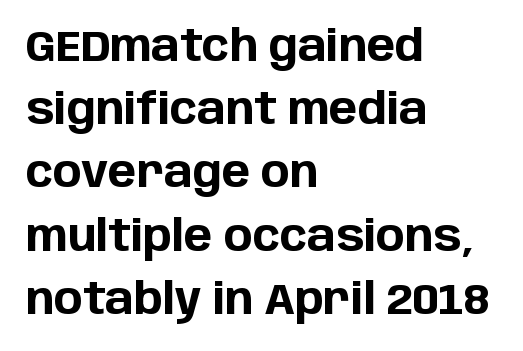
The image shows 43 px bold sans-serif type, upright; set left-aligned, normal line spacing (1.47x), normal letter spacing, not underlined; low stroke contrast and a large x-height.
